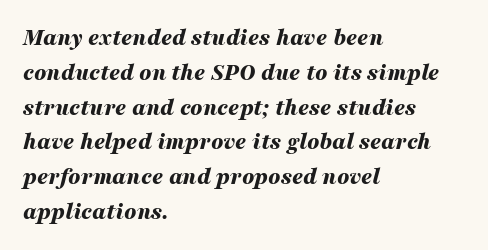
{"italic": "yes", "lean": "right", "slant_degrees": 16, "bold": "yes", "underline": "no", "align": "left", "line_spacing": "normal", "line_spacing_ratio": 1.45, "letter_spacing": "normal", "letter_spacing_em": 0.0, "glyph_px": 24}
